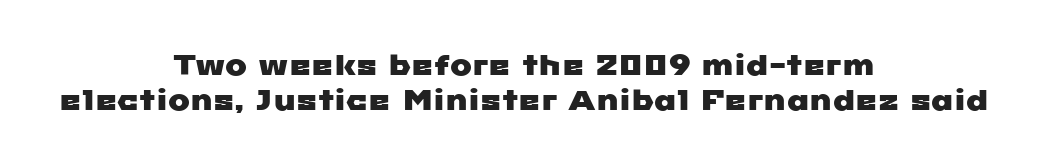
Q: Is the typeface a serif or a sans-serif typeface? A: Sans-serif.
Q: Is the text underlined? A: No.
Q: How is the paragraph aligned? A: Centered.
Q: Is the spacing between letters normal or unusually wide? A: Normal.
Q: Width (condensed, normal, or wide)? A: Wide.
Q: Stroke contrast? A: Low.
Q: x-height? A: Medium.
Q: Monospaced? A: No.
